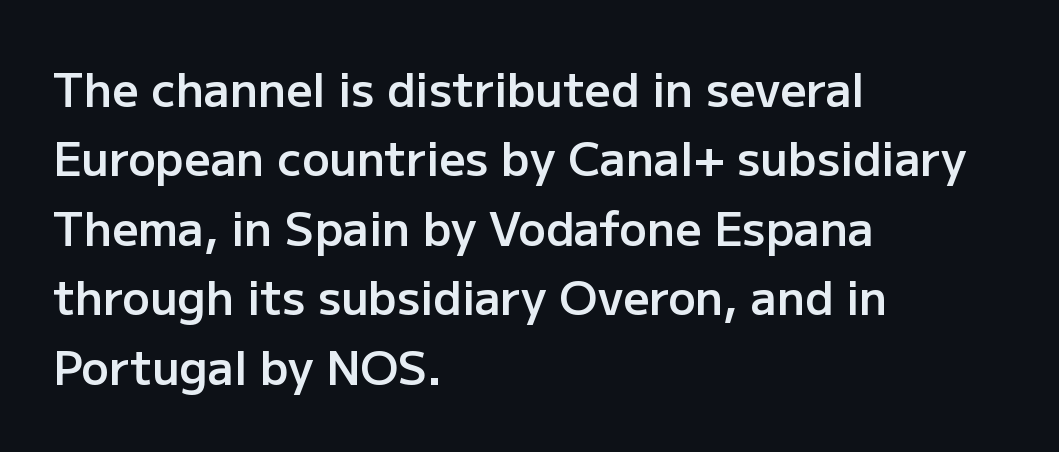
The image shows 46 px semibold sans-serif type, upright; set left-aligned, normal line spacing (1.51x), normal letter spacing, not underlined; low stroke contrast and a medium x-height.
